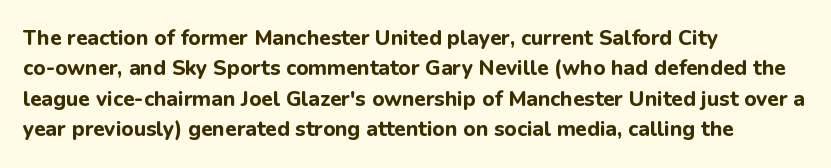
Notice how the stems are strictly vertical — no italics here. These words are printed bold, with thick strokes throughout. Leading: standard. You could call the tracking neutral — neither tight nor loose. The rendering anchors every line to the left-hand side. The words here are not underlined.
